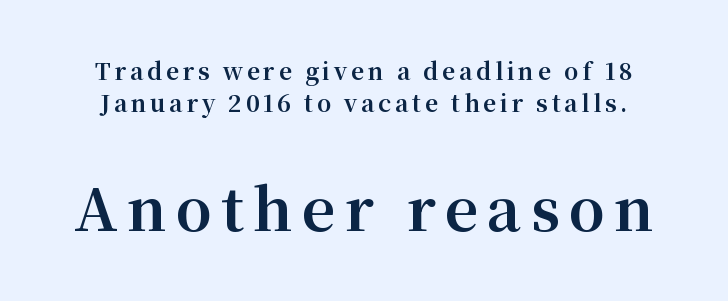
Q: Is the text bold? A: Yes.
Q: Is the text italic (slanted)? A: No, it is upright.
Q: Is the typeface a serif or a sans-serif typeface? A: Serif.
Q: Is the text underlined? A: No.
Q: Is the spacing between lines tight, normal or loose? A: Normal.
Q: Which block of text is set in a larger size, the first (top) or the second (bottom)? A: The second (bottom) one.
Q: Width (condensed, normal, or wide)? A: Normal.
Q: Stroke contrast? A: Medium.
Q: x-height? A: Medium.
Q: Monospaced? A: No.
